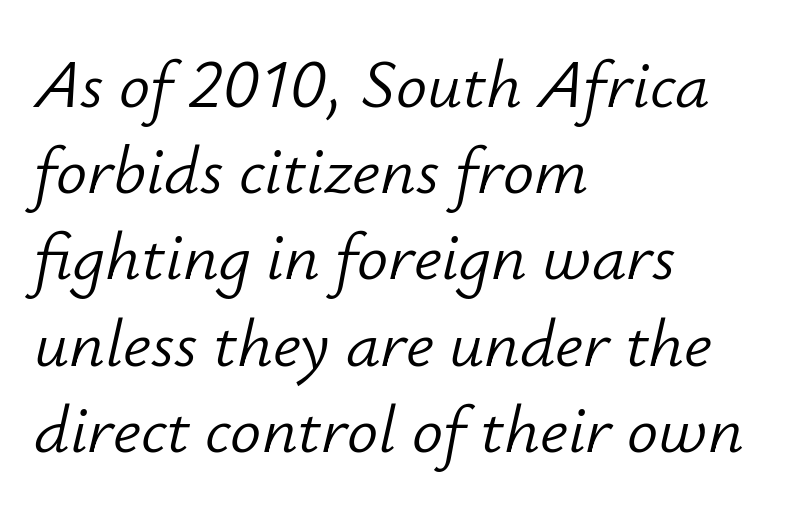
Q: Is the text bold? A: No.
Q: Is the text italic (slanted)? A: Yes, it leans right by about 12 degrees.
Q: Is the text underlined? A: No.
Q: How is the paragraph aligned? A: Left-aligned.
Q: Is the spacing between letters normal or unusually wide? A: Normal.
Q: Is the spacing between lines tight, normal or loose? A: Normal.
Q: Width (condensed, normal, or wide)? A: Normal.
Q: Stroke contrast? A: Low.
Q: x-height? A: Small.
Q: Monospaced? A: No.
